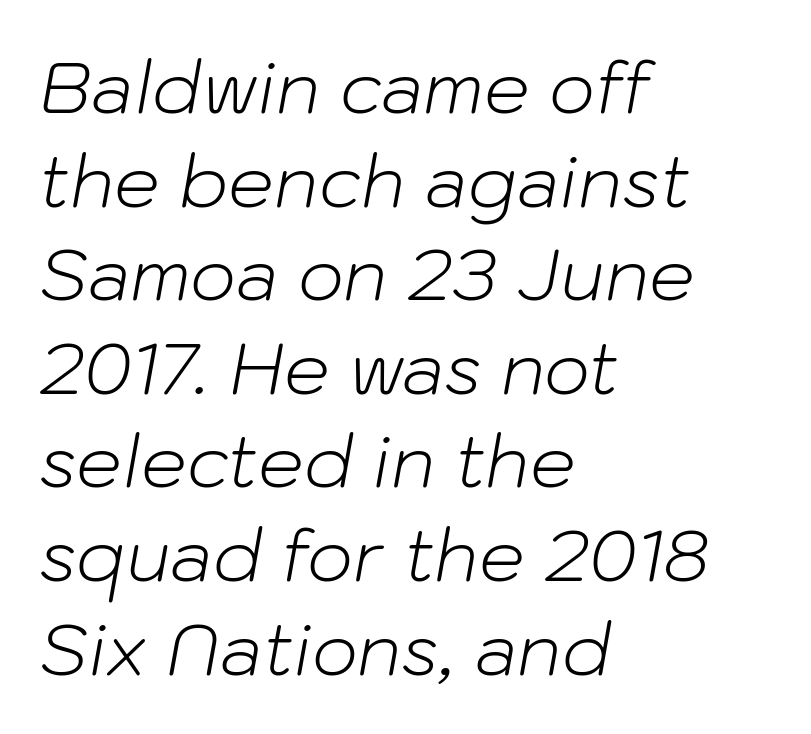
{"italic": "yes", "lean": "right", "slant_degrees": 10, "bold": "no", "weight": "light", "width": "normal", "stroke_contrast": "low", "x_height": "medium", "monospaced": "no", "underline": "no", "align": "left", "line_spacing": "normal", "line_spacing_ratio": 1.3, "letter_spacing": "normal", "letter_spacing_em": 0.0, "glyph_px": 72}
